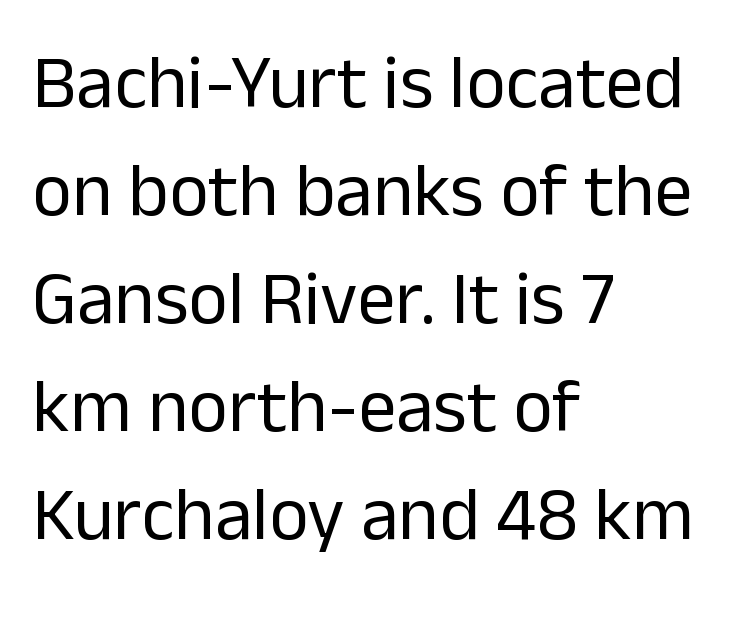
Q: Is the text bold? A: No.
Q: Is the text italic (slanted)? A: No, it is upright.
Q: Is the typeface a serif or a sans-serif typeface? A: Sans-serif.
Q: Is the text underlined? A: No.
Q: How is the paragraph aligned? A: Left-aligned.
Q: Is the spacing between letters normal or unusually wide? A: Normal.
Q: Is the spacing between lines tight, normal or loose? A: Normal.
Q: Width (condensed, normal, or wide)? A: Normal.
Q: Stroke contrast? A: Low.
Q: x-height? A: Medium.
Q: Monospaced? A: No.
